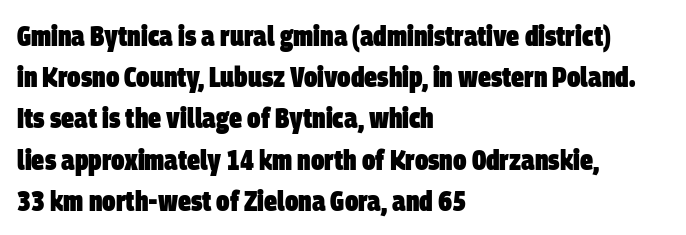
The image shows 29 px heavy, condensed sans-serif type; set left-aligned, normal line spacing (1.42x), normal letter spacing, not underlined; low stroke contrast and a large x-height.
